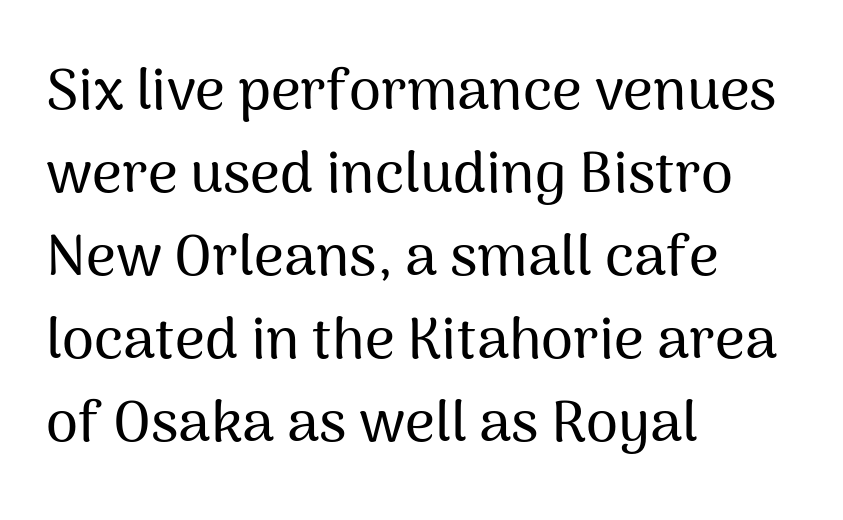
The image shows 58 px sans-serif type, upright; set left-aligned, normal line spacing (1.43x), normal letter spacing, not underlined; medium stroke contrast and a medium x-height.
